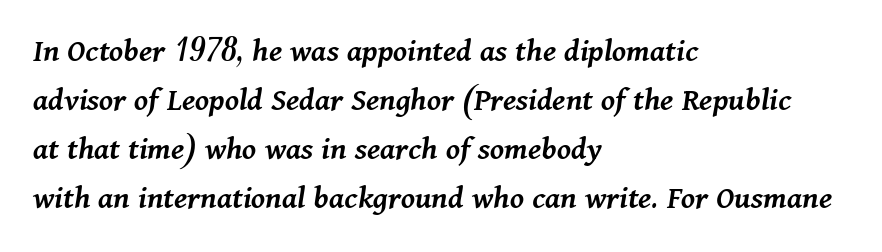
Q: Is the text bold? A: Semi-bold.
Q: Is the text italic (slanted)? A: Yes, it leans right by about 11 degrees.
Q: Is the text underlined? A: No.
Q: How is the paragraph aligned? A: Left-aligned.
Q: Is the spacing between letters normal or unusually wide? A: Normal.
Q: Is the spacing between lines tight, normal or loose? A: Normal.
Q: Width (condensed, normal, or wide)? A: Normal.
Q: Stroke contrast? A: Medium.
Q: x-height? A: Medium.
Q: Monospaced? A: No.
